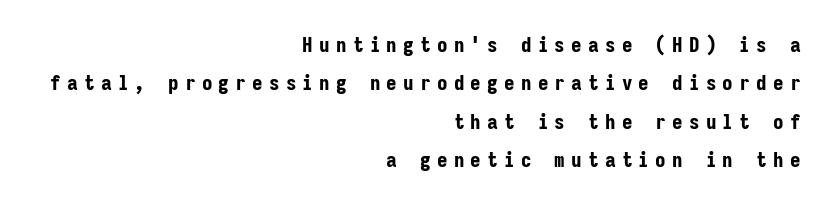
The image shows 21 px bold type, upright; set right-aligned, line spacing 1.83x, unusually wide letter spacing (+0.3 em), not underlined.
